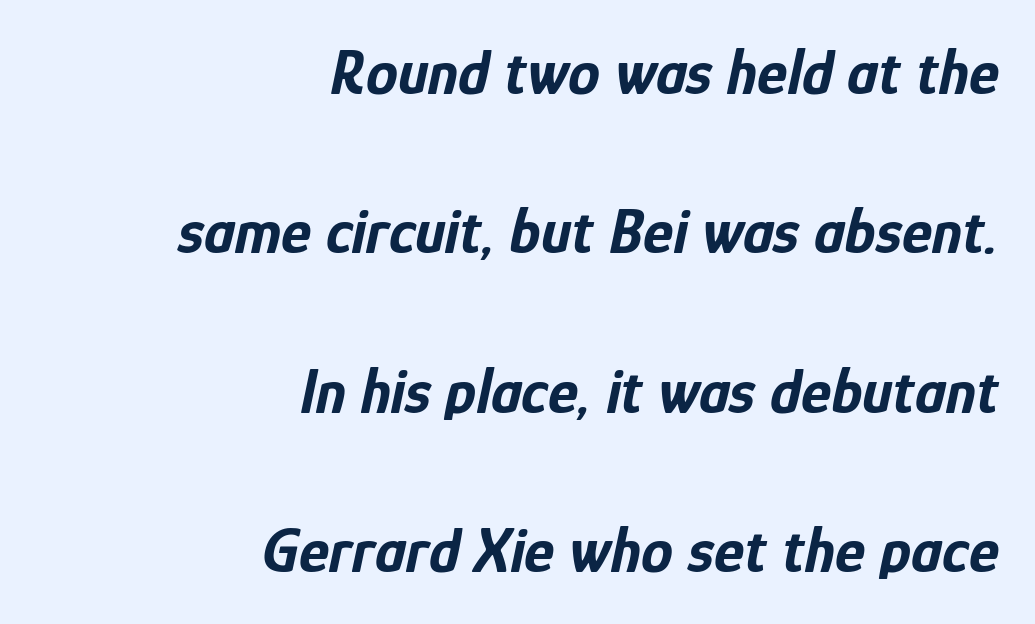
These lines stack with their right ends in a neat column. How are the letters spaced? Ordinarily, with no added tracking. Set as a true bold cut, around the 700 mark. Italic? Definitely — the glyphs are oblique. Leading is clearly above the norm, producing a sparse column.
